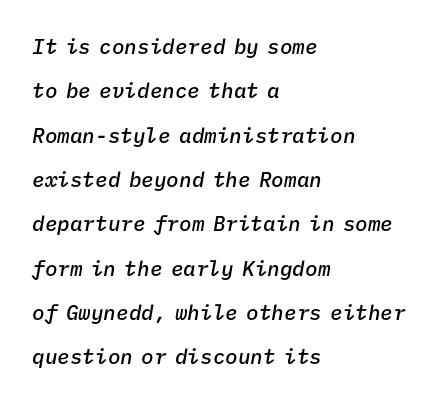
The image shows 21 px text type, italic (leaning right); set left-aligned, loose line spacing (2.11x), normal letter spacing, not underlined.
